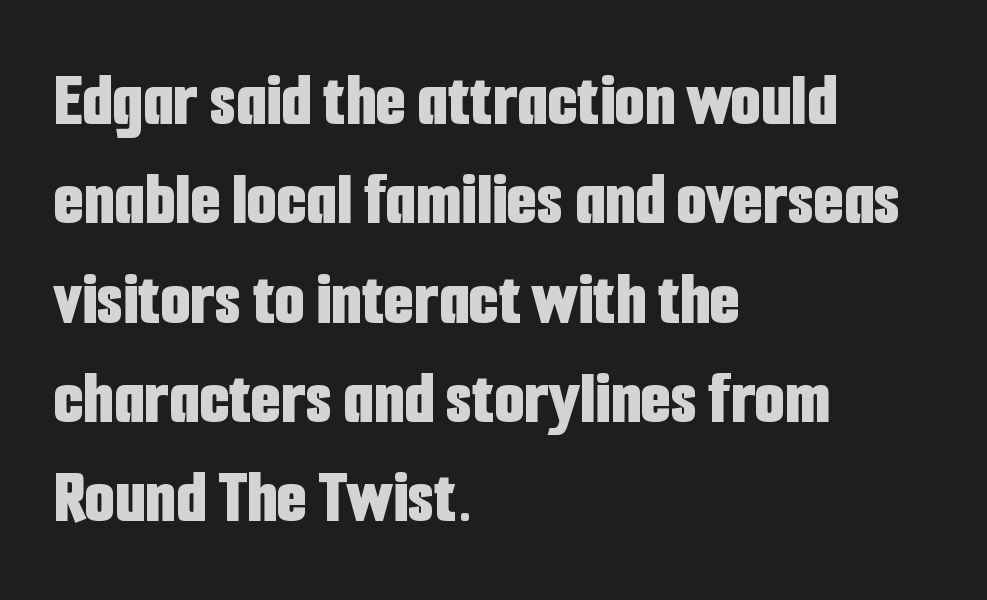
The image shows 77 px bold, condensed sans-serif type, upright; set left-aligned, normal line spacing (1.29x), normal letter spacing, not underlined; low stroke contrast and a medium x-height.
